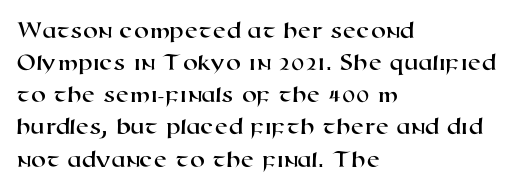
The image shows 24 px text type; set left-aligned, normal line spacing (1.34x), normal letter spacing, not underlined.
